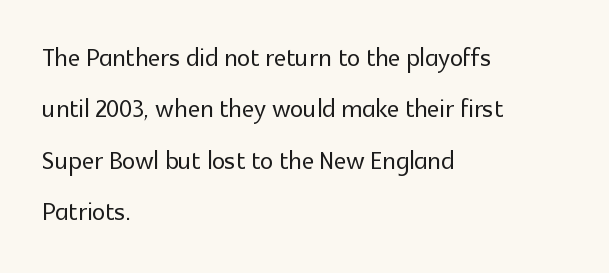
Q: Is the text italic (slanted)? A: No, it is upright.
Q: Is the typeface a serif or a sans-serif typeface? A: Sans-serif.
Q: Is the text underlined? A: No.
Q: How is the paragraph aligned? A: Left-aligned.
Q: Is the spacing between letters normal or unusually wide? A: Normal.
Q: Is the spacing between lines tight, normal or loose? A: Normal.
Q: Width (condensed, normal, or wide)? A: Normal.
Q: x-height? A: Medium.
Q: Monospaced? A: No.
